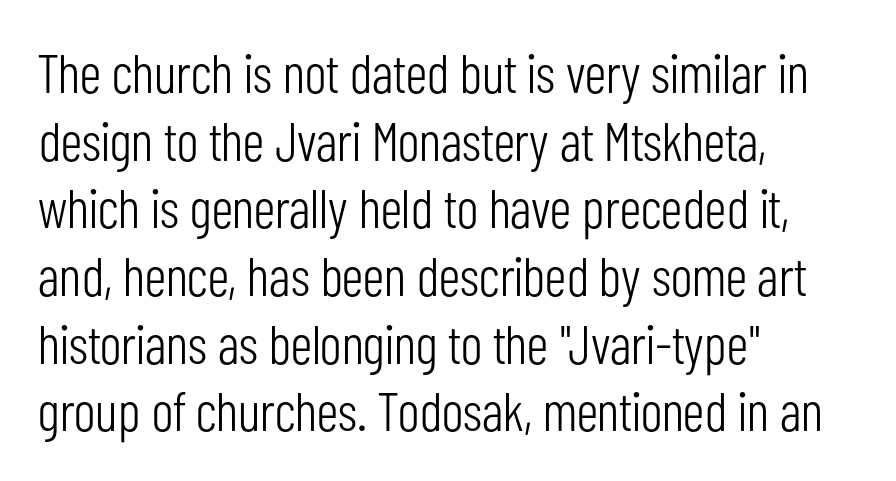
Note the varied advance widths — an 'i' is clearly narrower than an 'm'. Tracking value appears to be zero — textbook default spacing. On a weight scale, this lands at 450 or below. A classic flush-left, rag-right setting is used for this passage. The typeface chosen for these lines omits serifs.
